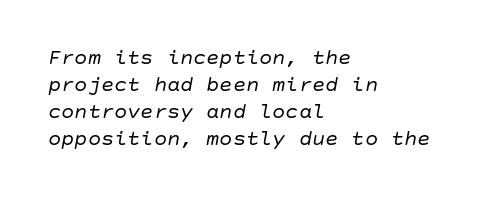
Q: Is the text bold? A: No.
Q: Is the text italic (slanted)? A: Yes, it leans right by about 10 degrees.
Q: Is the text underlined? A: No.
Q: How is the paragraph aligned? A: Left-aligned.
Q: Is the spacing between letters normal or unusually wide? A: Normal.
